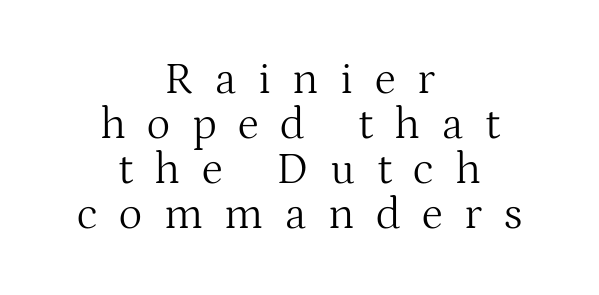
Plain, unruled lines of type. Ordinary non-slanted type is in use. Do the characters align in a grid? No, the font is proportional. Small tapered or slab feet sit at the stroke ends, so this counts as serif. The space between consecutive lines is stingy. Does the copy run flush right? No — it is centered line by line.
